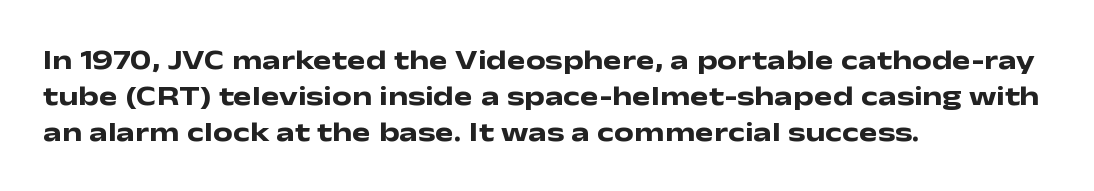
The image shows 28 px heavy, wide sans-serif type, upright; set left-aligned, normal line spacing (1.29x), normal letter spacing, not underlined; low stroke contrast and a medium x-height.
